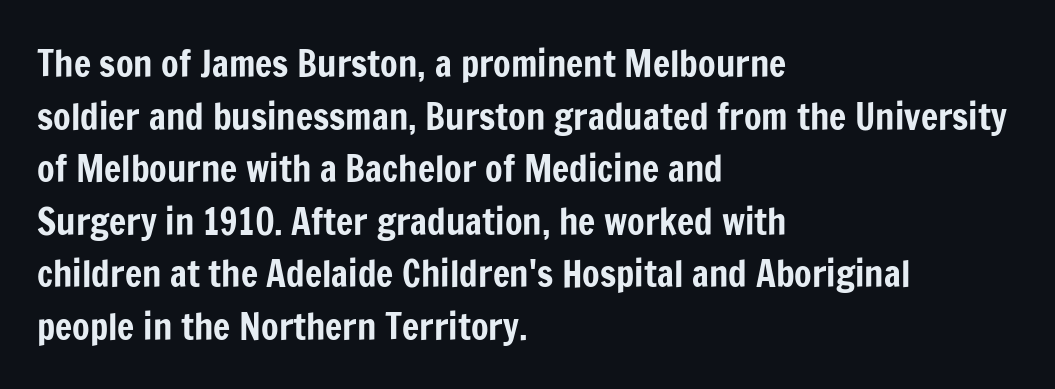
{"serif": "no", "italic": "no", "width": "condensed", "stroke_contrast": "low", "x_height": "medium", "monospaced": "no", "underline": "no", "align": "left", "line_spacing": "normal", "line_spacing_ratio": 1.46, "letter_spacing": "normal", "letter_spacing_em": 0.0, "glyph_px": 36}
